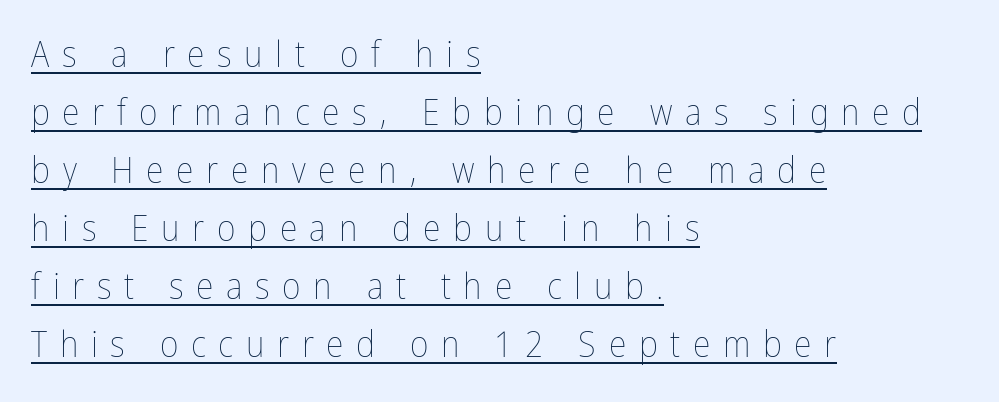
Q: Is the text bold? A: No.
Q: Is the text italic (slanted)? A: No, it is upright.
Q: Is the text underlined? A: Yes.
Q: How is the paragraph aligned? A: Left-aligned.
Q: Is the spacing between letters normal or unusually wide? A: Unusually wide.
Q: Is the spacing between lines tight, normal or loose? A: Normal.
Q: Width (condensed, normal, or wide)? A: Condensed.
Q: Stroke contrast? A: Low.
Q: x-height? A: Medium.
Q: Monospaced? A: No.
